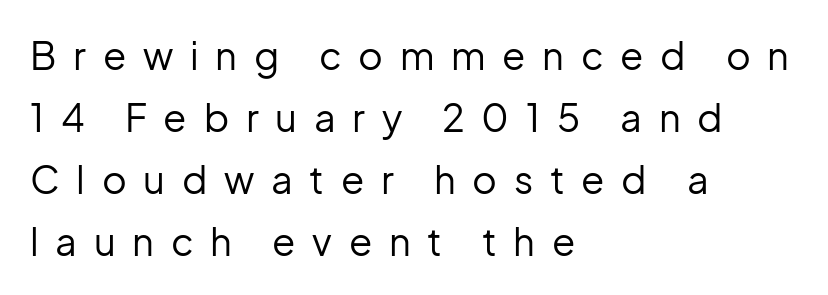
The typeface has the unassuming heft of standard copy or less. Check the space under the baseline: it is left empty. Tracking value appears strongly positive — letters spread wide. Evenly set lines give the paragraph a standard silhouette. The paragraph has a hard left edge and a soft right edge.
